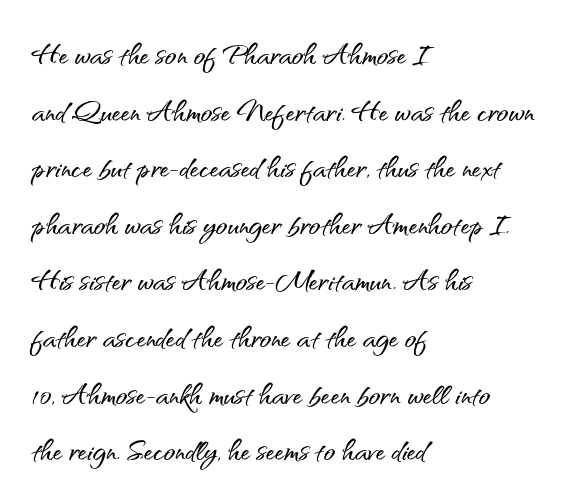
These lines are set flush left with a ragged right edge. Here the glyphs are tracked normally, forming tight word shapes. Spacing verdict: proportional, widths tailored to each character. This sample uses a sans-serif face. Line spacing here is normal.
